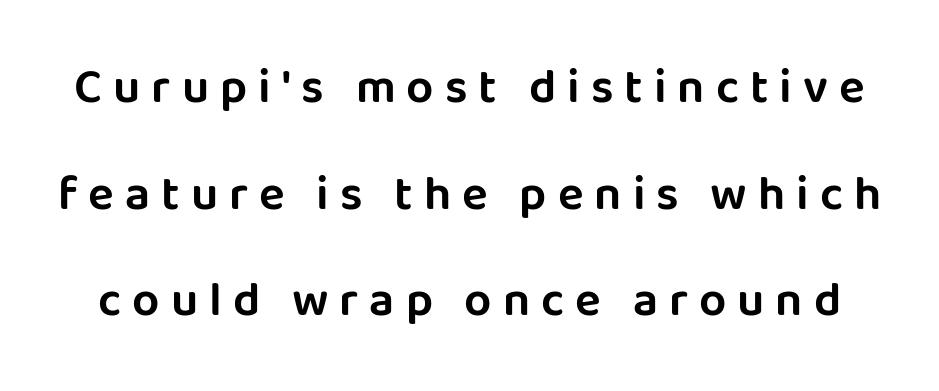
Caption: expanded tracking, letters set apart. Quick note: not italic, upright. A typesetter would call this proportional, since set widths differ per character. In terms of letterform style, serifs are entirely absent. The foot of each line stays bare and open.
